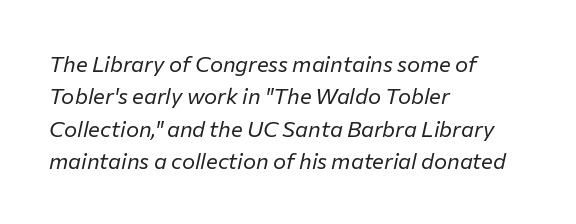
The image shows 22 px text type, italic (leaning right); set left-aligned, normal line spacing (1.47x), normal letter spacing, not underlined.
